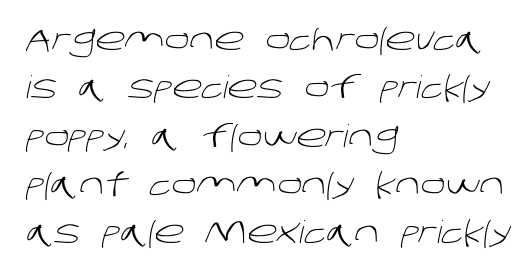
Q: Is the text bold? A: No.
Q: Is the typeface a serif or a sans-serif typeface? A: Sans-serif.
Q: Is the text underlined? A: No.
Q: How is the paragraph aligned? A: Left-aligned.
Q: Is the spacing between letters normal or unusually wide? A: Normal.
Q: Is the spacing between lines tight, normal or loose? A: Normal.
Q: Width (condensed, normal, or wide)? A: Normal.
Q: Stroke contrast? A: Low.
Q: x-height? A: Large.
Q: Monospaced? A: No.
